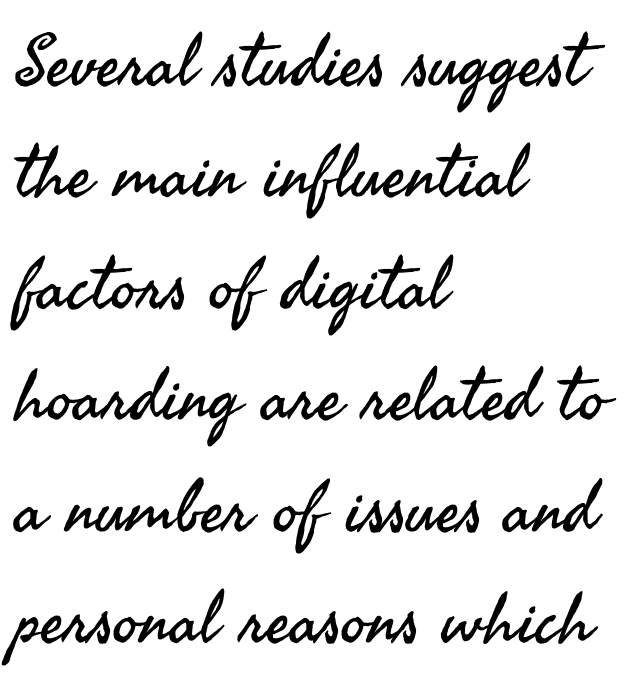
A student would call this left alignment; a typographer would say flush left, rag right. Character widths vary here, with narrow letters taking less room than wide ones. Successive baselines arrive at the customary interval. A sans-serif font was chosen for this passage. Weight: regular or lighter.
